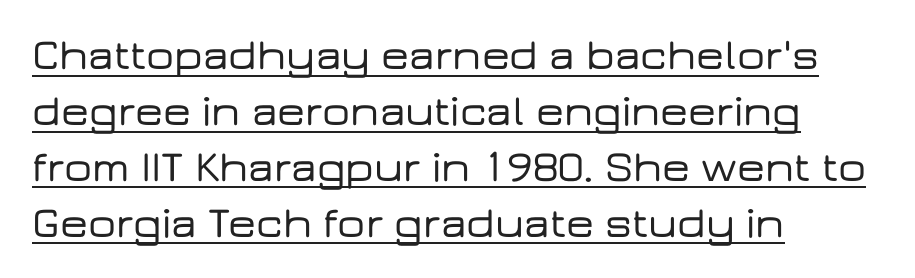
The image shows 44 px wide sans-serif type, upright; set left-aligned, normal line spacing (1.27x), normal letter spacing, underlined; low stroke contrast and a medium x-height.
